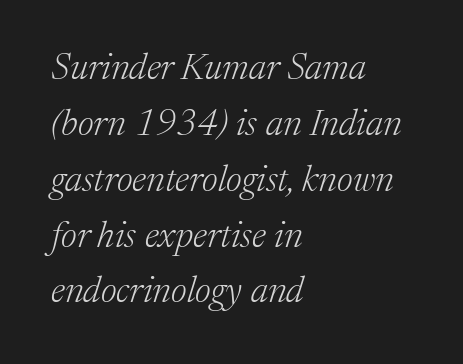
The image shows 37 px light serif type, italic (leaning right); set left-aligned, normal line spacing (1.51x), normal letter spacing, not underlined; medium stroke contrast and a medium x-height.
